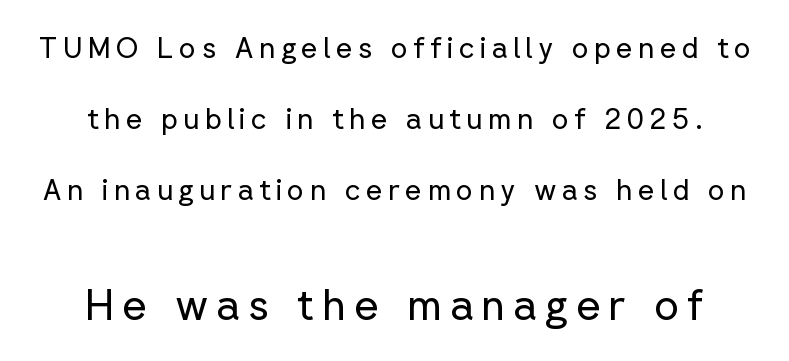
Horizontal bands of white between lines are thick stripes. Note the varied advance widths — an 'i' is clearly narrower than an 'm'. Nope, not italic — everything's standing straight. A centered setting, common on invitations and titles, is used for this passage. Serif or sans? Sans — the stroke terminals are bare. The letters look calm and open, with moderate or lighter stems.
